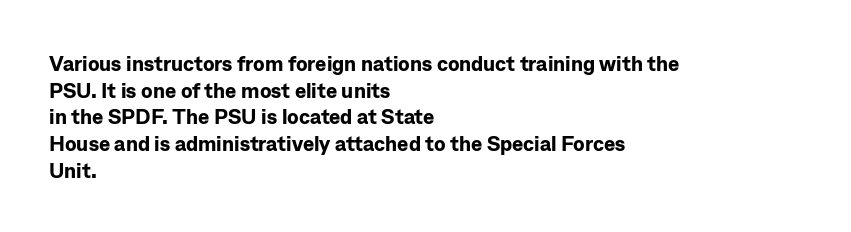
{"italic": "no", "bold": "yes", "underline": "no", "align": "left", "line_spacing": "normal", "line_spacing_ratio": 1.27, "letter_spacing": "normal", "letter_spacing_em": 0.0, "glyph_px": 21}
